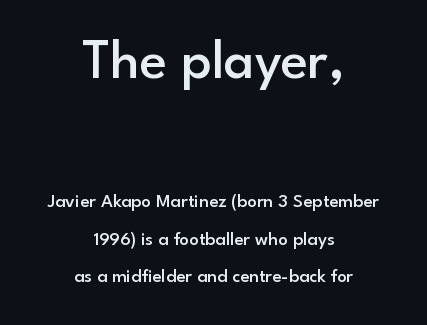
Q: Is the text bold? A: Semi-bold.
Q: Is the text italic (slanted)? A: No, it is upright.
Q: Is the typeface a serif or a sans-serif typeface? A: Sans-serif.
Q: Is the text underlined? A: No.
Q: How is the paragraph aligned? A: Centered.
Q: Is the spacing between letters normal or unusually wide? A: Normal.
Q: Is the spacing between lines tight, normal or loose? A: Loose.
Q: Which block of text is set in a larger size, the first (top) or the second (bottom)? A: The first (top) one.
Q: Width (condensed, normal, or wide)? A: Normal.
Q: Stroke contrast? A: Low.
Q: x-height? A: Small.
Q: Monospaced? A: No.
